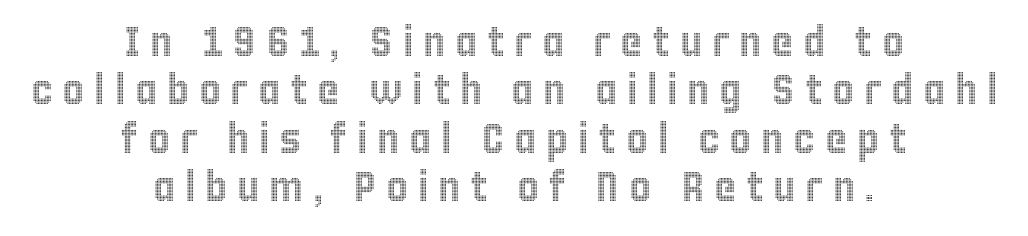
Regarding leading, the lines here are crowded together. Clear beneath every line of the passage. There is plenty of visible air inserted between adjacent glyphs. Ordinary non-slanted type is in use. This sample has the flowing, uneven cadence of proportional lettering.
